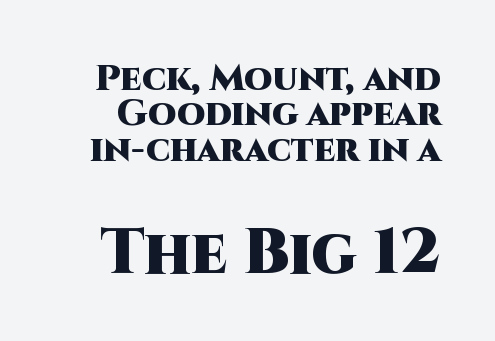
Q: Is the text bold? A: Yes.
Q: Is the text italic (slanted)? A: No, it is upright.
Q: Is the typeface a serif or a sans-serif typeface? A: Sans-serif.
Q: Is the text underlined? A: No.
Q: Is the spacing between letters normal or unusually wide? A: Normal.
Q: Is the spacing between lines tight, normal or loose? A: Tight.
Q: Which block of text is set in a larger size, the first (top) or the second (bottom)? A: The second (bottom) one.
Q: Width (condensed, normal, or wide)? A: Normal.
Q: Stroke contrast? A: High.
Q: x-height? A: Large.
Q: Monospaced? A: No.
